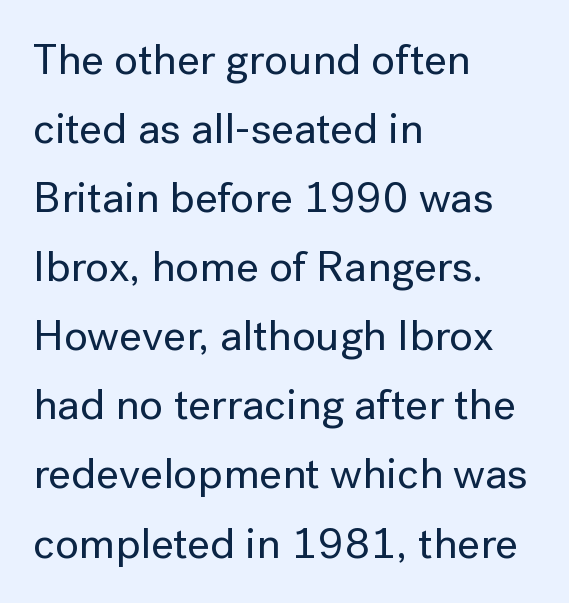
{"serif": "no", "italic": "no", "width": "normal", "stroke_contrast": "low", "x_height": "medium", "monospaced": "no", "underline": "no", "align": "left", "line_spacing": "normal", "line_spacing_ratio": 1.57, "letter_spacing": "normal", "letter_spacing_em": 0.0, "glyph_px": 44}
